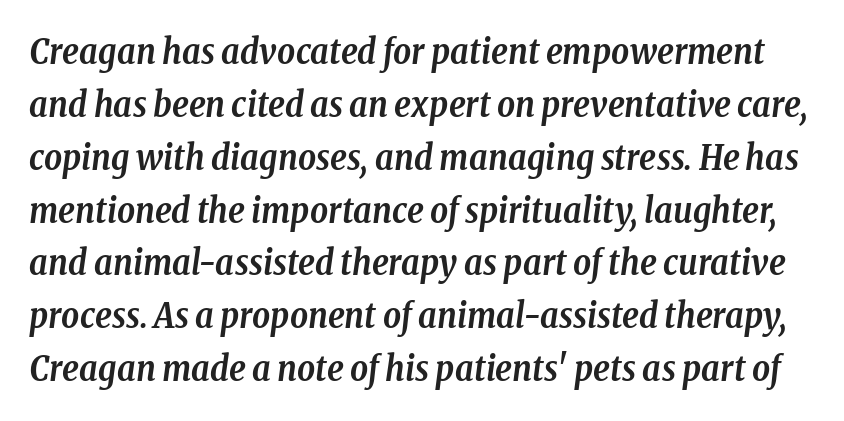
{"serif": "yes", "italic": "yes", "lean": "right", "slant_degrees": 8, "bold": "yes", "weight": "semibold", "width": "condensed", "stroke_contrast": "low", "x_height": "medium", "monospaced": "no", "underline": "no", "line_spacing": "normal", "line_spacing_ratio": 1.51, "letter_spacing": "normal", "letter_spacing_em": 0.0, "glyph_px": 35}
